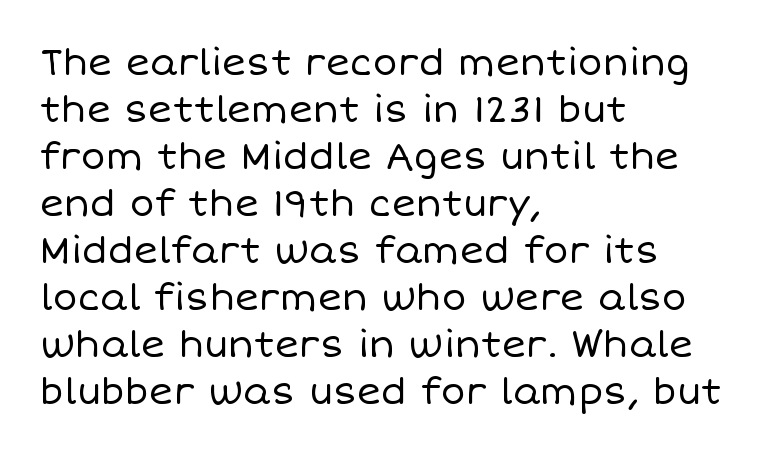
The image shows 37 px regular-weight type, upright; set left-aligned, normal line spacing (1.27x), normal letter spacing, not underlined; low stroke contrast and a large x-height.
